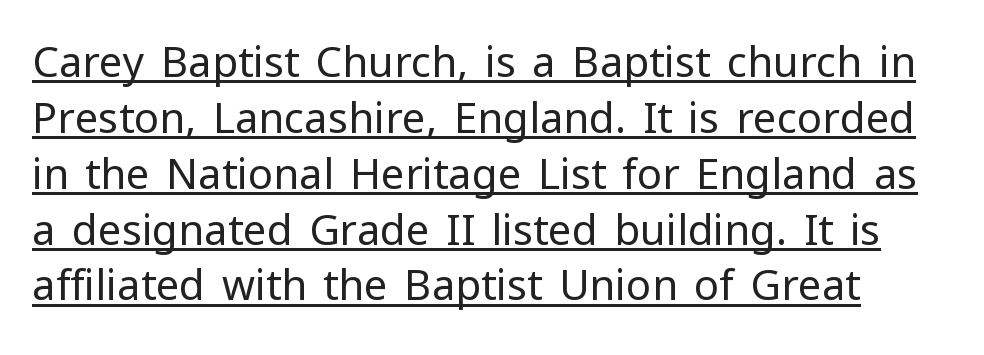
Honestly, the row spacing looks completely unremarkable. Looks like someone drew a line under every word here. Spacing between characters is what you'd get straight out of the box. This is sans-serif lettering, the kind often seen on screens and signage.
